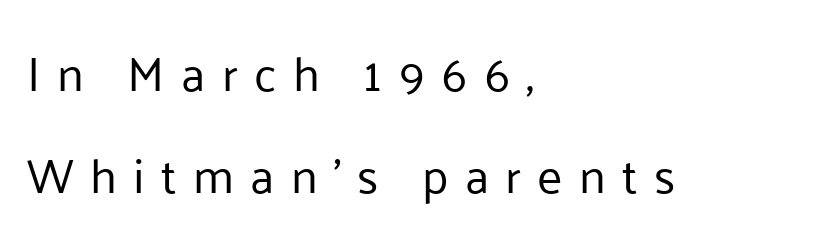
The rendering uses natural spacing where letterforms have individual widths. Rendered with straight, roman letterforms. Stroke thickness stays within the range of a standard reading face or lighter. The space directly below the letters is spotless. Honestly, the letter spacing is so wide it's the main thing you notice.
